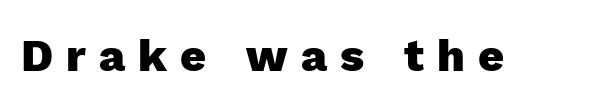
The image shows 45 px heavy sans-serif type, upright; set unusually wide letter spacing (+0.29 em), not underlined; a medium x-height.
